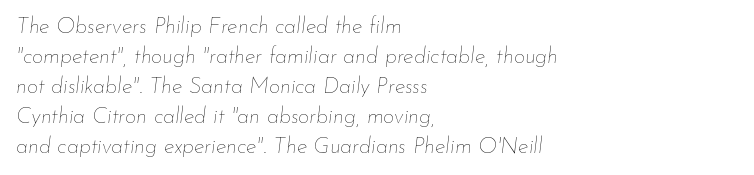
{"italic": "yes", "lean": "right", "slant_degrees": 7, "bold": "no", "underline": "no", "align": "left", "line_spacing": "normal", "line_spacing_ratio": 1.36, "letter_spacing": "normal", "letter_spacing_em": 0.0, "glyph_px": 22}
